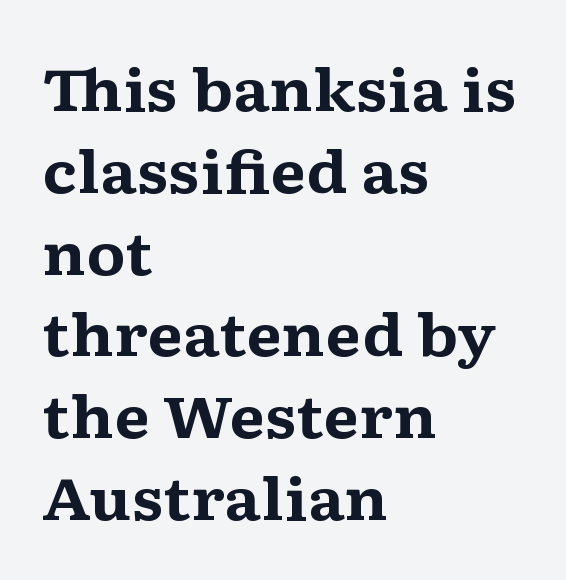
{"serif": "yes", "italic": "no", "bold": "yes", "weight": "bold", "width": "wide", "stroke_contrast": "medium", "x_height": "medium", "monospaced": "no", "underline": "no", "align": "left", "line_spacing": "normal", "line_spacing_ratio": 1.41, "letter_spacing": "normal", "letter_spacing_em": 0.0, "glyph_px": 58}
